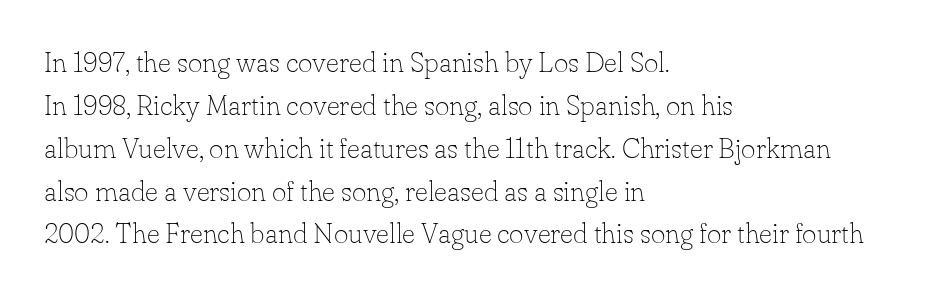
Q: Is the text bold? A: No.
Q: Is the text italic (slanted)? A: No, it is upright.
Q: Is the typeface a serif or a sans-serif typeface? A: Serif.
Q: Is the text underlined? A: No.
Q: How is the paragraph aligned? A: Left-aligned.
Q: Is the spacing between letters normal or unusually wide? A: Normal.
Q: Is the spacing between lines tight, normal or loose? A: Normal.
Q: Width (condensed, normal, or wide)? A: Normal.
Q: Stroke contrast? A: Low.
Q: x-height? A: Small.
Q: Monospaced? A: No.
